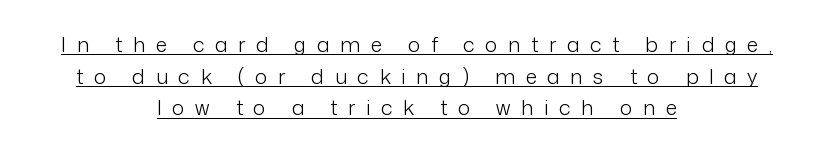
The image shows 21 px text type, upright; set centered, normal line spacing (1.51x), unusually wide letter spacing (+0.5 em), underlined.
